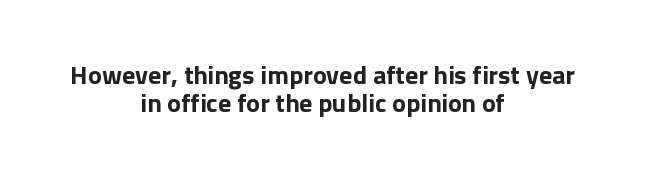
Notice how the stems are strictly vertical — no italics here. The space between consecutive lines is stingy. Between one letter and the next there's only the usual sliver of space. These lines are centered, leaving both edges ragged.
